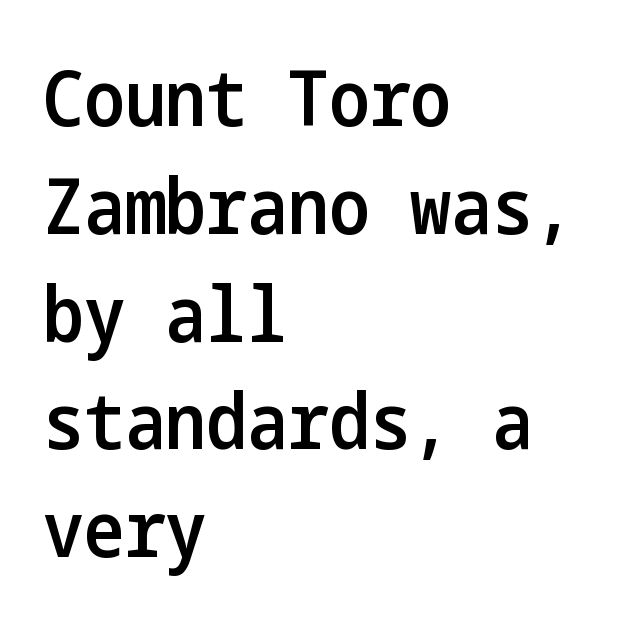
One glance says typical: line gaps are just what's usual. Between one letter and the next there's only the usual sliver of space. Check where the strokes stop: nothing finishes them off — pure sans. Which margin do the lines hug? The left one — the right edge is uneven. The lettering stays uniformly vertical, giving the passage a roman look.
